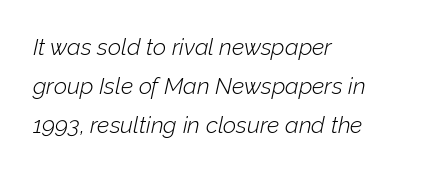
The image shows 23 px text type, italic (leaning right); set left-aligned, normal line spacing (1.7x), normal letter spacing, not underlined.
